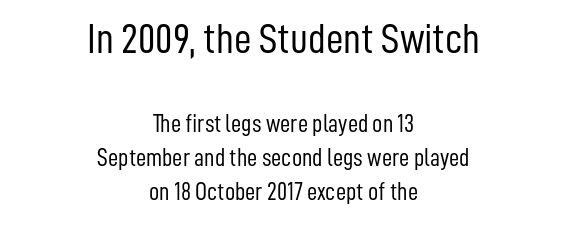
The image shows 43 px light, condensed sans-serif type, upright; set centered, normal line spacing (1.35x), normal letter spacing, not underlined; the first (top) block is 1.72x larger; low stroke contrast and a medium x-height.
